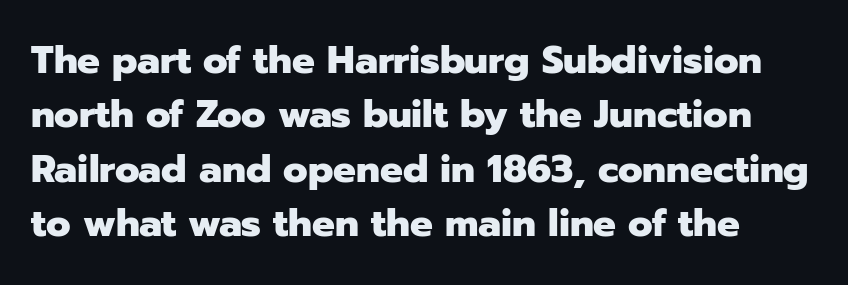
{"serif": "no", "italic": "no", "bold": "yes", "weight": "heavy", "width": "normal", "stroke_contrast": "low", "x_height": "medium", "monospaced": "no", "underline": "no", "line_spacing": "normal", "line_spacing_ratio": 1.43, "letter_spacing": "normal", "letter_spacing_em": 0.0, "glyph_px": 38}
